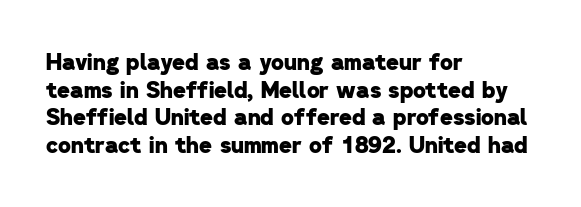
Q: Is the text bold? A: Yes.
Q: Is the text underlined? A: No.
Q: How is the paragraph aligned? A: Left-aligned.
Q: Is the spacing between letters normal or unusually wide? A: Normal.
Q: Is the spacing between lines tight, normal or loose? A: Normal.
